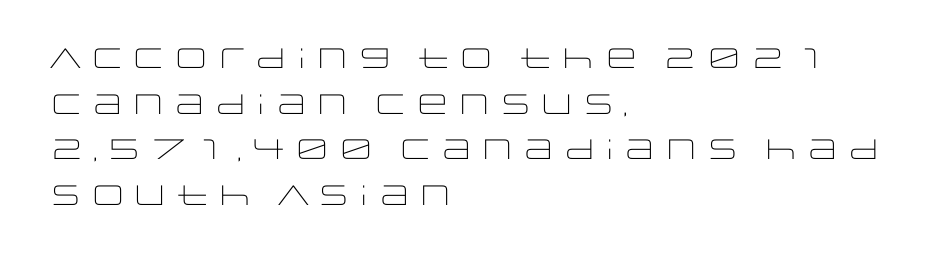
No word sits above an underline. No chunkiness to these letters — they're not bold. The space between consecutive lines is moderate. If you drew a ruler down the left edge, every line would touch it.
